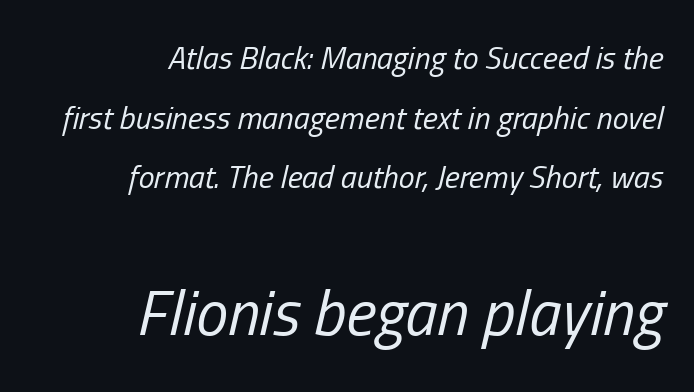
The image shows 64 px regular-weight, condensed type, italic (leaning right); set right-aligned, line spacing 1.86x, normal letter spacing, not underlined; the second (bottom) block is 2.0x larger; low stroke contrast and a medium x-height.
